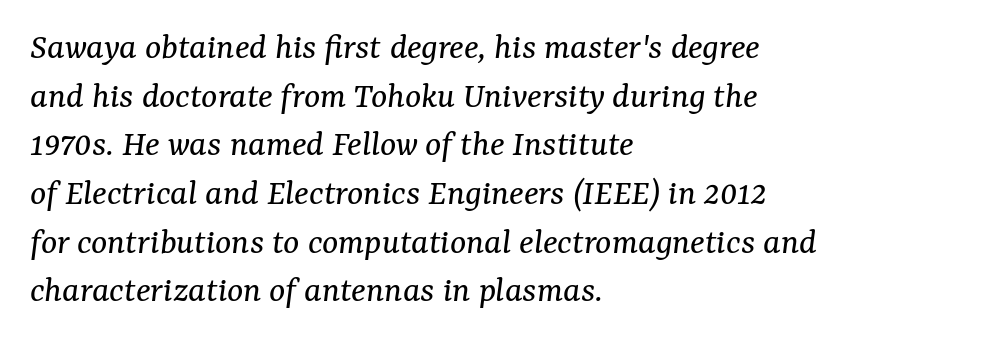
Anything drawn beneath the words? Only blank space. Italic? Definitely — the glyphs are oblique. Tracking here is standard; glyphs follow each other at the usual distance. Vertical spacing — default.
